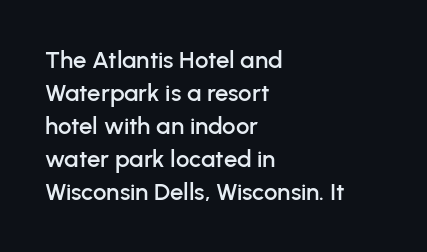
The image shows 24 px text type, upright; set left-aligned, normal line spacing (1.38x), normal letter spacing, not underlined.
